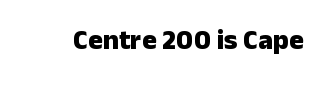
The image shows 28 px heavy sans-serif type, upright; set normal letter spacing, not underlined; low stroke contrast and a medium x-height.
